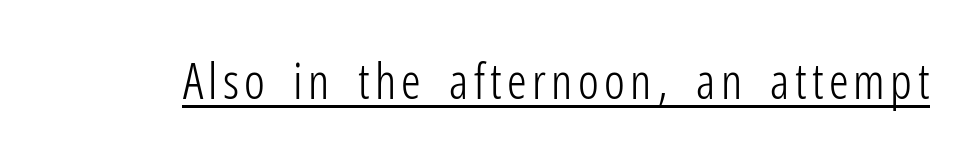
Q: Is the text bold? A: No.
Q: Is the text italic (slanted)? A: No, it is upright.
Q: Is the typeface a serif or a sans-serif typeface? A: Sans-serif.
Q: Is the text underlined? A: Yes.
Q: Width (condensed, normal, or wide)? A: Condensed.
Q: Stroke contrast? A: Low.
Q: x-height? A: Medium.
Q: Monospaced? A: No.
